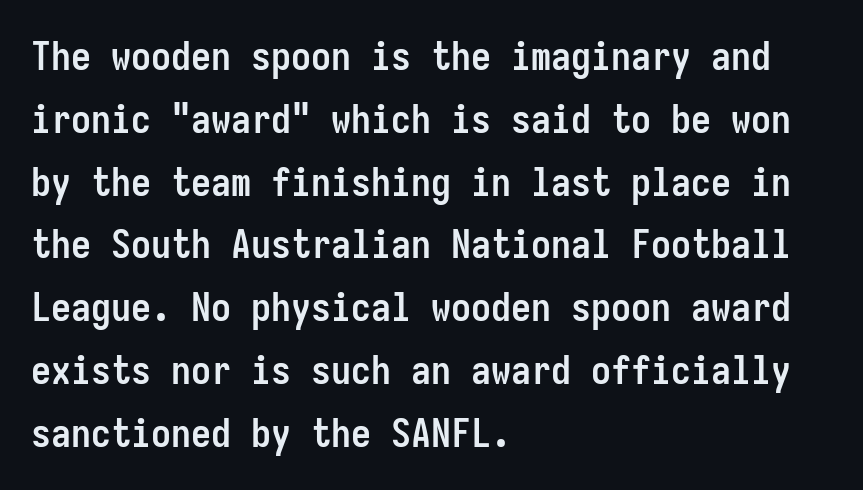
The image shows 40 px semibold, condensed sans-serif type, upright, monospaced; set left-aligned, normal line spacing (1.57x), normal letter spacing, not underlined; low stroke contrast and a medium x-height.
